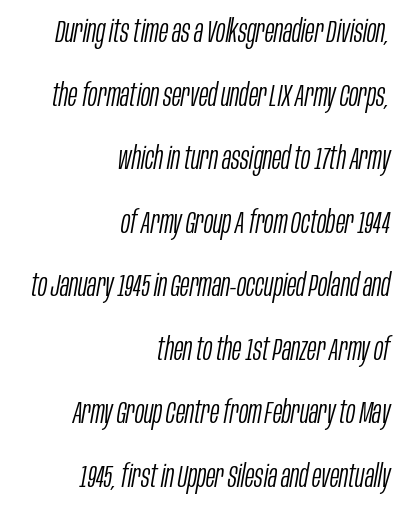
Q: Is the text bold? A: No.
Q: Is the text italic (slanted)? A: Yes, it leans right by about 10 degrees.
Q: Is the text underlined? A: No.
Q: How is the paragraph aligned? A: Right-aligned.
Q: Is the spacing between letters normal or unusually wide? A: Normal.
Q: Is the spacing between lines tight, normal or loose? A: Loose.
Q: Width (condensed, normal, or wide)? A: Condensed.
Q: Stroke contrast? A: Low.
Q: x-height? A: Large.
Q: Monospaced? A: No.
